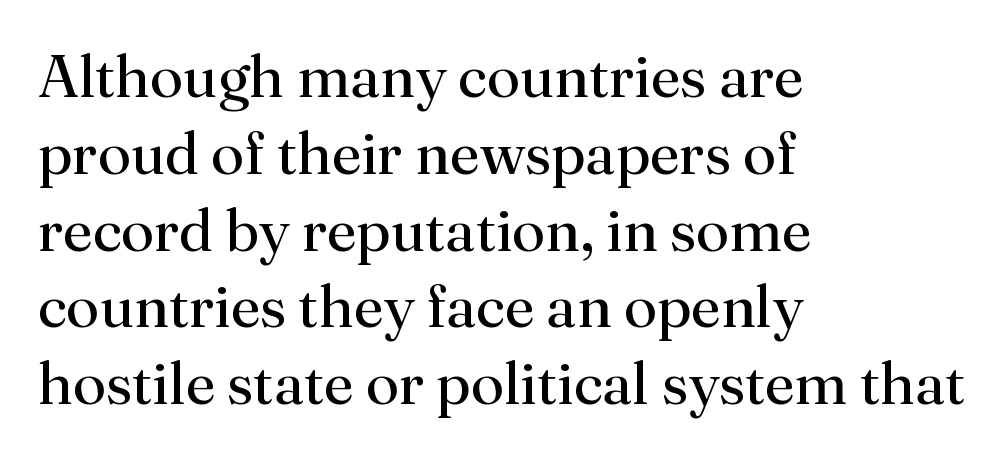
The image shows 60 px regular-weight serif type, upright; set left-aligned, normal line spacing (1.28x), normal letter spacing, not underlined; medium stroke contrast and a small x-height.
